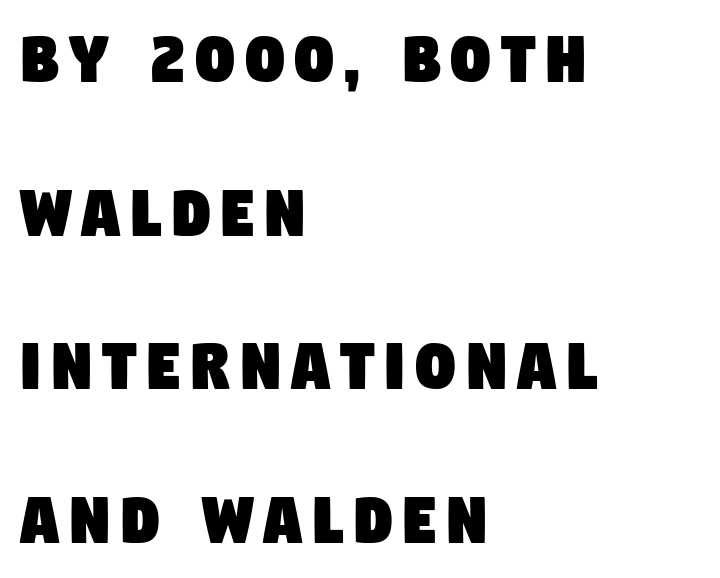
Q: Is the typeface a serif or a sans-serif typeface? A: Sans-serif.
Q: Is the text underlined? A: No.
Q: How is the paragraph aligned? A: Left-aligned.
Q: Is the spacing between lines tight, normal or loose? A: Loose.
Q: Width (condensed, normal, or wide)? A: Condensed.
Q: Stroke contrast? A: Low.
Q: x-height? A: Large.
Q: Monospaced? A: No.
